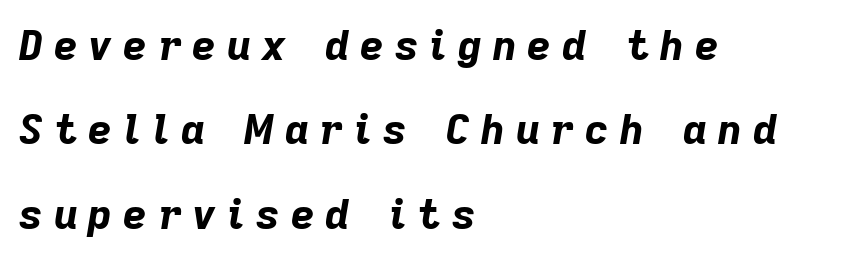
Look at the stroke-to-counter ratio: heavy, a bold. The line texture is sparse and dotted thanks to wide tracking. The space beneath each line is pristine and unruled. Yep, that's italic — everything's leaning. The rendering anchors every line to the left-hand side.
